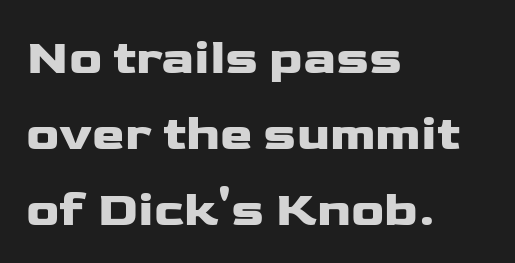
Line beginnings align vertically; line endings do not. The gaps between neighbouring characters are ordinary and unremarkable. Glance below the letters and you will spot only blank space. Spacing verdict: proportional, widths tailored to each character. Grotesque or geometric, the face here clearly has no serifs.
